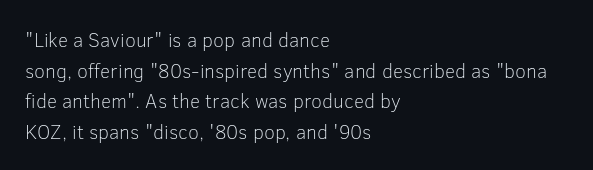
The image shows 20 px text type, upright; set left-aligned, normal line spacing (1.53x), normal letter spacing, not underlined.
